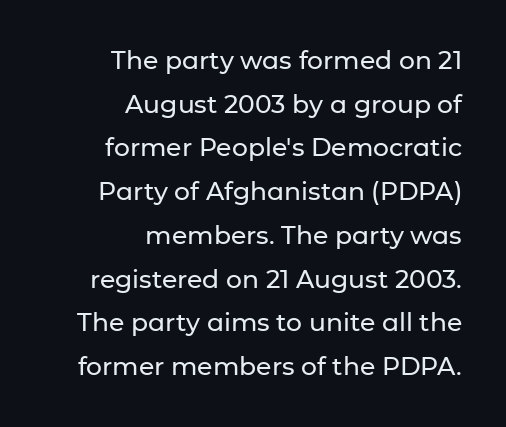
The image shows 25 px text type, upright; set right-aligned, line spacing 1.75x, normal letter spacing, not underlined.
